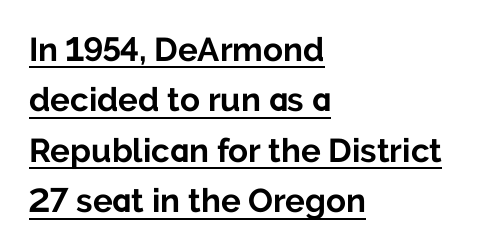
{"serif": "no", "italic": "no", "bold": "yes", "weight": "bold", "width": "normal", "stroke_contrast": "low", "x_height": "medium", "monospaced": "no", "underline": "yes", "align": "left", "line_spacing": "normal", "line_spacing_ratio": 1.53, "letter_spacing": "normal", "letter_spacing_em": 0.0, "glyph_px": 33}
